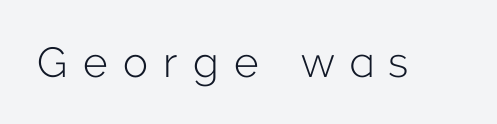
Q: Is the text bold? A: No.
Q: Is the text italic (slanted)? A: No, it is upright.
Q: Is the typeface a serif or a sans-serif typeface? A: Sans-serif.
Q: Is the text underlined? A: No.
Q: Is the spacing between letters normal or unusually wide? A: Unusually wide.
Q: Width (condensed, normal, or wide)? A: Normal.
Q: Stroke contrast? A: Low.
Q: x-height? A: Medium.
Q: Monospaced? A: No.
